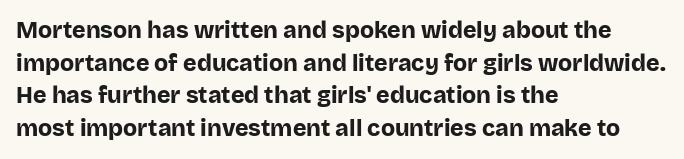
Q: Is the text bold? A: Yes.
Q: Is the text italic (slanted)? A: No, it is upright.
Q: Is the text underlined? A: No.
Q: How is the paragraph aligned? A: Left-aligned.
Q: Is the spacing between letters normal or unusually wide? A: Normal.
Q: Is the spacing between lines tight, normal or loose? A: Normal.
